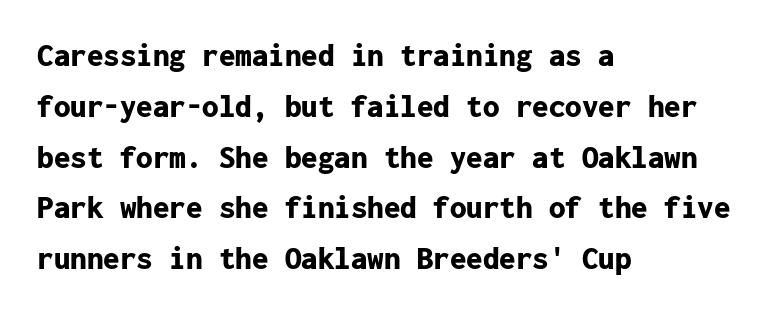
Nothing unusual about the tracking: characters are spaced as the font intends. Baseline-to-baseline distance is the conventional proportion of letter height. These lines are rendered in a fixed-pitch font. These lines are set flush left with a ragged right edge. Notice how thick the strokes are: this is what a full bold looks like.
